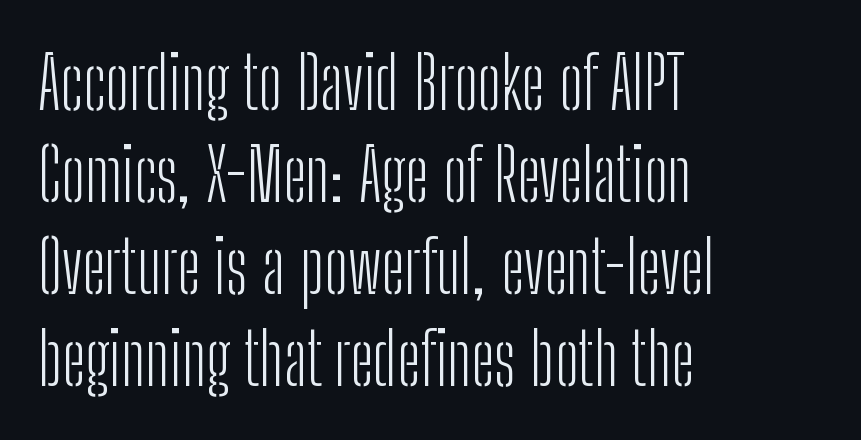
Q: Is the text bold? A: No.
Q: Is the text italic (slanted)? A: No, it is upright.
Q: Is the typeface a serif or a sans-serif typeface? A: Sans-serif.
Q: Is the text underlined? A: No.
Q: How is the paragraph aligned? A: Left-aligned.
Q: Is the spacing between letters normal or unusually wide? A: Normal.
Q: Is the spacing between lines tight, normal or loose? A: Normal.
Q: Width (condensed, normal, or wide)? A: Condensed.
Q: Stroke contrast? A: Low.
Q: x-height? A: Medium.
Q: Monospaced? A: No.
